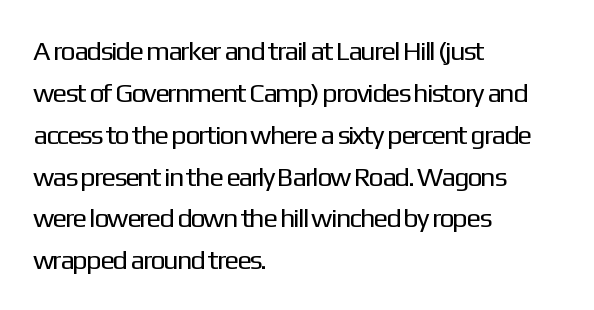
Q: Is the text bold? A: No.
Q: Is the text italic (slanted)? A: No, it is upright.
Q: Is the text underlined? A: No.
Q: How is the paragraph aligned? A: Left-aligned.
Q: Is the spacing between letters normal or unusually wide? A: Normal.
Q: Is the spacing between lines tight, normal or loose? A: Normal.
